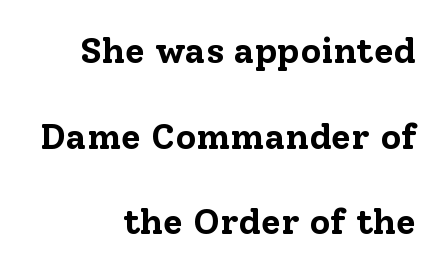
You could not count columns in this text — the font is proportionally spaced. Rule under the text: the space is simply empty. Right-aligned paragraph, ragged on the left. Emphasis by weight is at full strength: bold.
